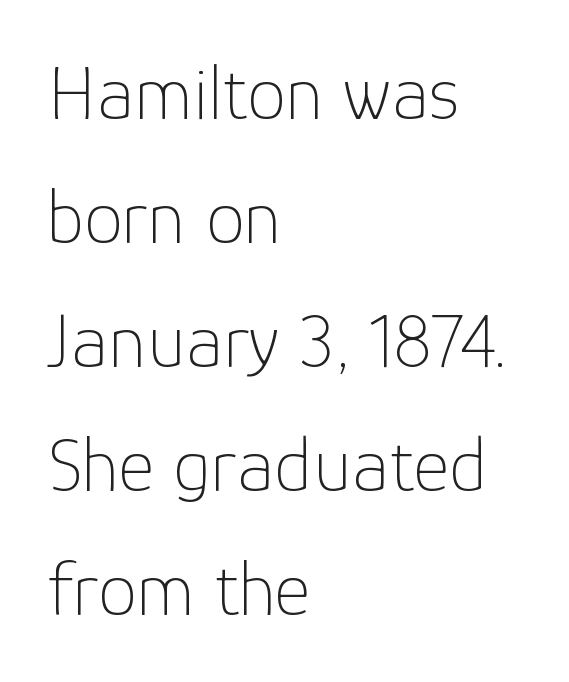
{"serif": "no", "italic": "no", "bold": "no", "weight": "thin", "width": "normal", "stroke_contrast": "low", "x_height": "medium", "monospaced": "no", "underline": "no", "align": "left", "line_spacing": "normal", "line_spacing_ratio": 1.59, "letter_spacing": "normal", "letter_spacing_em": 0.0, "glyph_px": 78}
